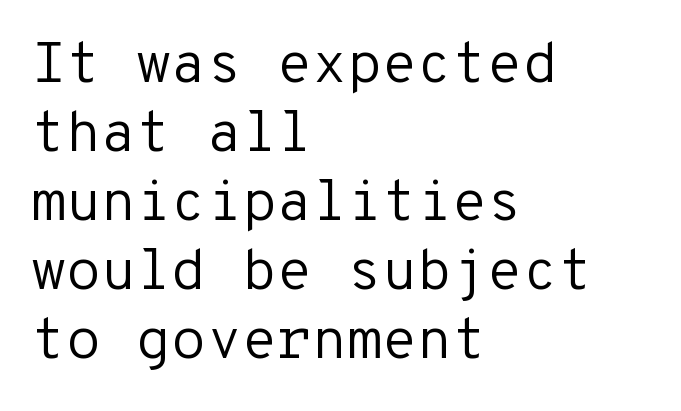
Is this a fixed-width face? Yes — each glyph sits in an identical cell. Notice how the passage keeps a crisp vertical edge on the left only. The font is comparable to plain body text, perhaps lighter. Observe the ordinary spacing: letters are neighbours, not strangers.
